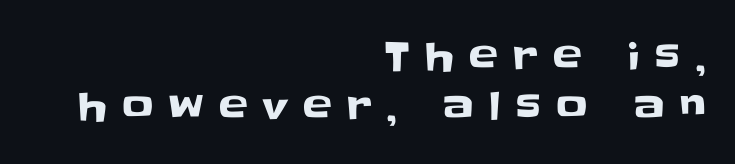
{"serif": "no", "italic": "no", "width": "normal", "stroke_contrast": "low", "x_height": "large", "monospaced": "no", "underline": "no", "align": "right", "line_spacing": "normal", "line_spacing_ratio": 1.27, "letter_spacing": "wide", "letter_spacing_em": 0.39, "glyph_px": 39}
